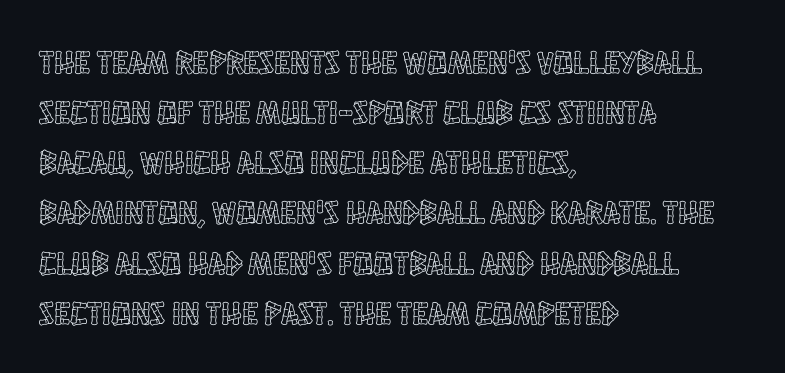
Q: Is the text italic (slanted)? A: No, it is upright.
Q: Is the text underlined? A: No.
Q: How is the paragraph aligned? A: Left-aligned.
Q: Is the spacing between letters normal or unusually wide? A: Normal.
Q: Is the spacing between lines tight, normal or loose? A: Normal.
Q: Width (condensed, normal, or wide)? A: Condensed.
Q: x-height? A: Large.
Q: Monospaced? A: No.
